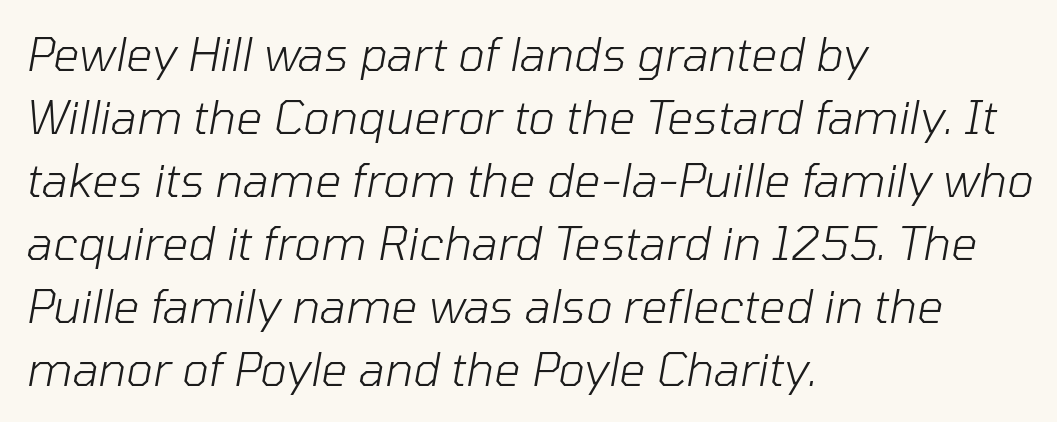
The image shows 46 px light type, italic (leaning right); set left-aligned, normal line spacing (1.37x), normal letter spacing, not underlined; low stroke contrast and a medium x-height.
